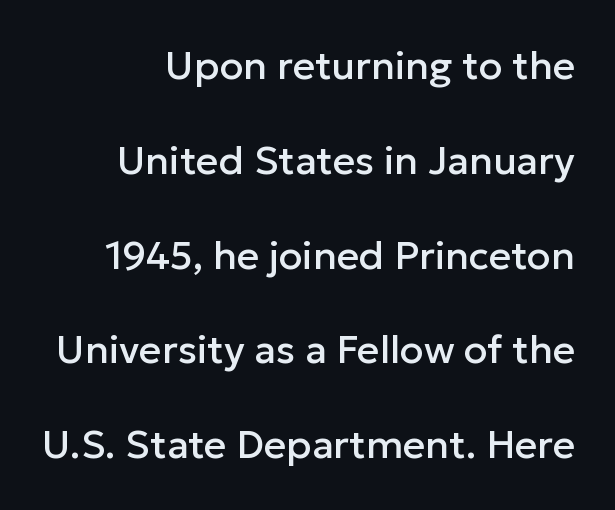
No extra tracking has been applied to these lines. The specimen omits any rule beneath the text block's lines. In terms of posture, this sample is upright. Leftover space on each line is placed entirely before the opening word. Think of a printed novel: that variable character pitch is what you see here.
